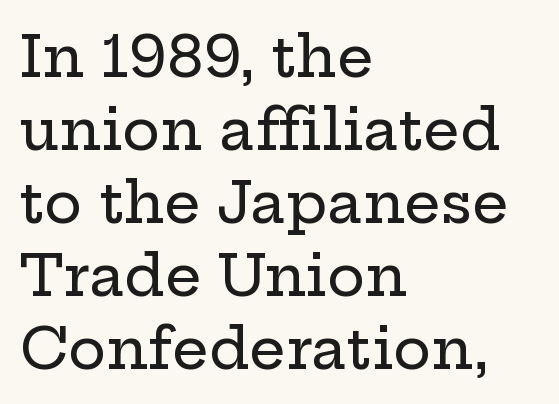
Q: Is the text italic (slanted)? A: No, it is upright.
Q: Is the typeface a serif or a sans-serif typeface? A: Serif.
Q: Is the text underlined? A: No.
Q: How is the paragraph aligned? A: Left-aligned.
Q: Is the spacing between letters normal or unusually wide? A: Normal.
Q: Is the spacing between lines tight, normal or loose? A: Normal.
Q: Width (condensed, normal, or wide)? A: Wide.
Q: Stroke contrast? A: Low.
Q: x-height? A: Medium.
Q: Monospaced? A: No.
